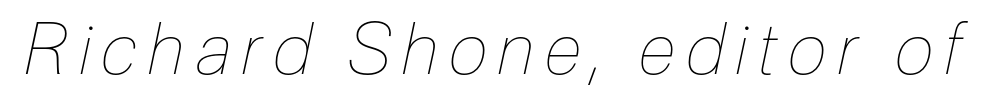
{"italic": "yes", "lean": "right", "slant_degrees": 12, "bold": "no", "weight": "thin", "width": "condensed", "stroke_contrast": "low", "x_height": "medium", "monospaced": "no", "underline": "no", "glyph_px": 71}
